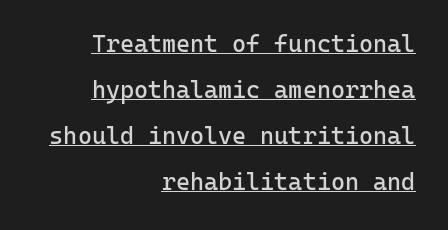
{"italic": "no", "bold": "no", "underline": "yes", "align": "right", "line_spacing": "loose", "line_spacing_ratio": 1.92, "letter_spacing": "normal", "letter_spacing_em": 0.0, "glyph_px": 24}
